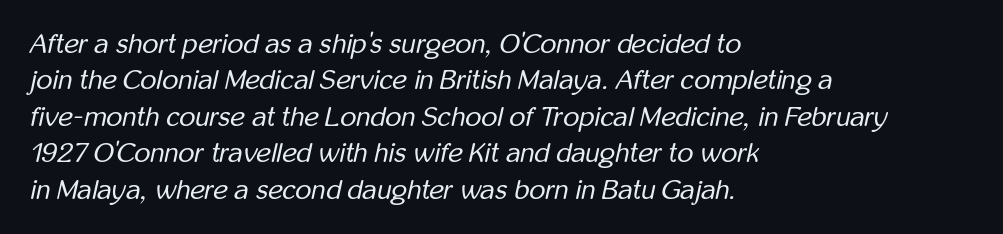
These lines keep a tight, regular rhythm from letter to letter. You could not count columns in this text — the font is proportionally spaced. Style check: oblique. The ragged edge is on the right, which tells us the setting is flush left. Underlining? Definitely not there.
